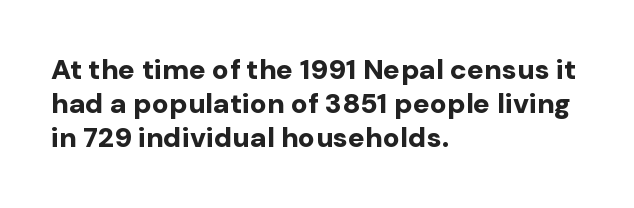
The image shows 28 px bold sans-serif type, upright; set left-aligned, line spacing 1.22x, normal letter spacing, not underlined; low stroke contrast and a medium x-height.
